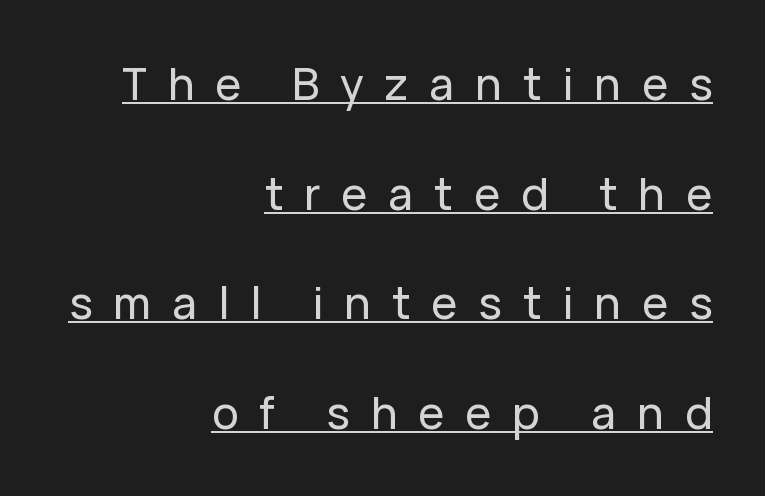
Honestly, the underline is the first thing you notice here. The passage is arranged like a letterhead date or caption credit — flush right. How would I describe the line gaps? Wide and relaxed. Looks like regular typesetting: each glyph gets only the width it needs.
